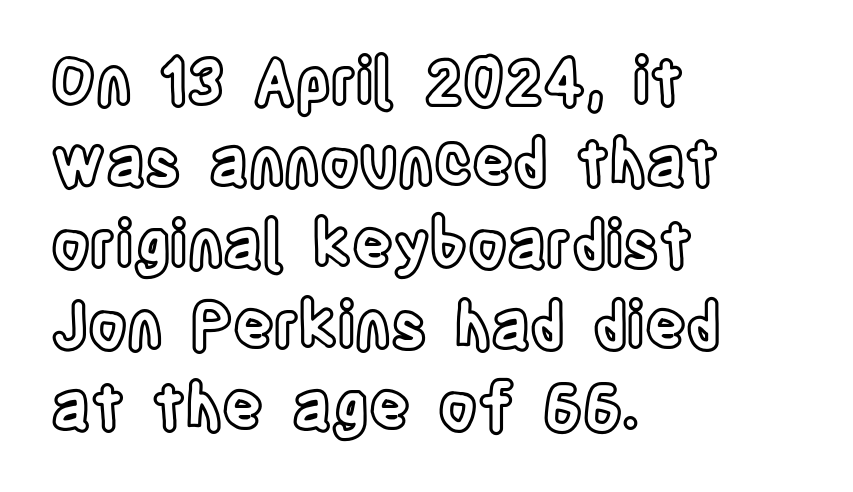
The image shows 63 px condensed type, upright; set left-aligned, normal line spacing (1.29x), normal letter spacing, not underlined; a large x-height.
